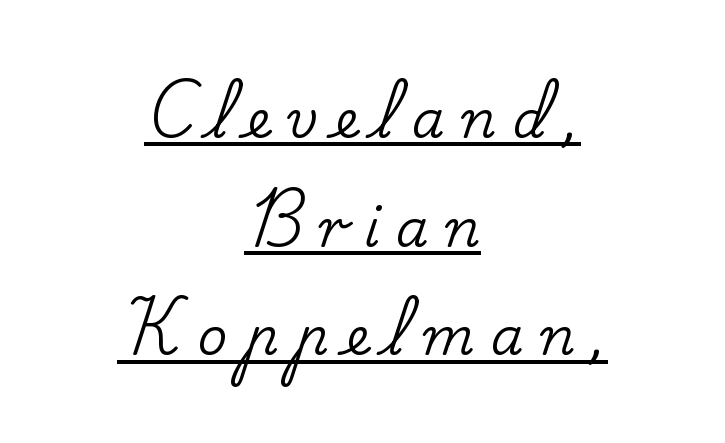
The rendering uses the underline text-decoration. Each line is balanced around a shared central axis. The characters display serif detailing at their extremities. These lines stand farther apart than default settings would place them.
